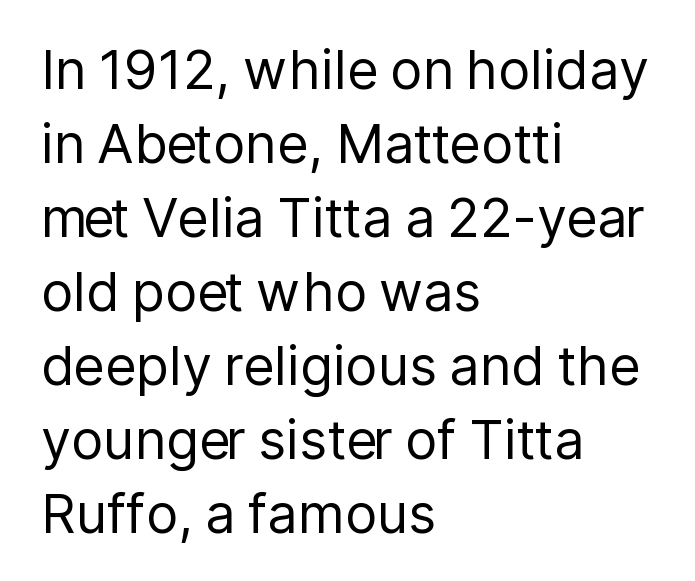
Q: Is the text bold? A: No.
Q: Is the text italic (slanted)? A: No, it is upright.
Q: Is the typeface a serif or a sans-serif typeface? A: Sans-serif.
Q: Is the text underlined? A: No.
Q: How is the paragraph aligned? A: Left-aligned.
Q: Is the spacing between letters normal or unusually wide? A: Normal.
Q: Is the spacing between lines tight, normal or loose? A: Normal.
Q: Width (condensed, normal, or wide)? A: Normal.
Q: Stroke contrast? A: Low.
Q: x-height? A: Medium.
Q: Monospaced? A: No.
